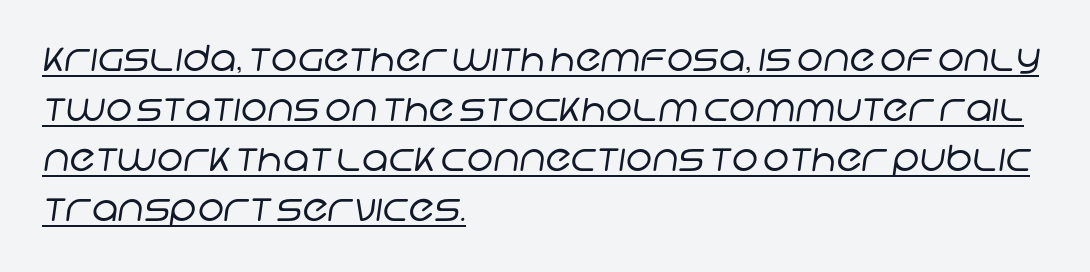
This rendering features underlined lettering. The rendering uses natural spacing where letterforms have individual widths. Is this a sans? Yes — the strokes have no serifs. Each word holds together tightly as a unit, with standard inter-letter gaps. A normal amount of white space separates one row of letters from the next. Every row of glyphs begins at an identical x-position on the left.
